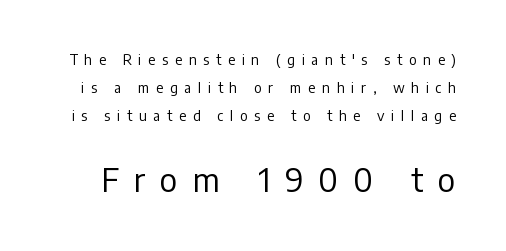
To sum up the face: it is a sans, with no serifs. Reading top to bottom, the characters get bigger at the block break. Is there much room between lines? Yes — plenty of vertical air separates them. Here the designer chose a conventional face with non-uniform glyph widths.
